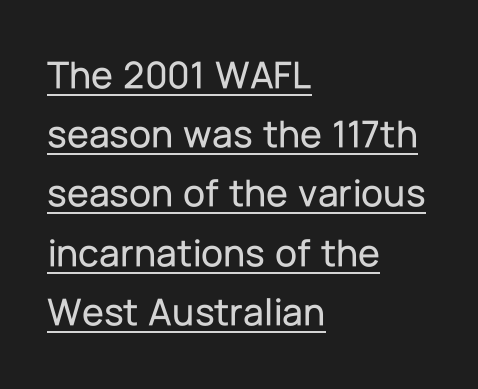
Compared with typical paragraphs, the rows here are spaced about the same. The characters display no serif detailing; their extremities are plain. Caption: lettering with a line underneath. Each word holds together tightly as a unit, with standard inter-letter gaps. Italic: no, the glyphs are upright roman.
